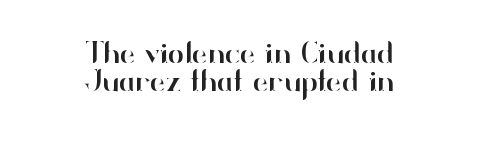
Q: Is the text italic (slanted)? A: No, it is upright.
Q: Is the typeface a serif or a sans-serif typeface? A: Sans-serif.
Q: Is the text underlined? A: No.
Q: How is the paragraph aligned? A: Centered.
Q: Is the spacing between letters normal or unusually wide? A: Normal.
Q: Is the spacing between lines tight, normal or loose? A: Tight.
Q: Width (condensed, normal, or wide)? A: Normal.
Q: Stroke contrast? A: High.
Q: x-height? A: Small.
Q: Monospaced? A: No.
